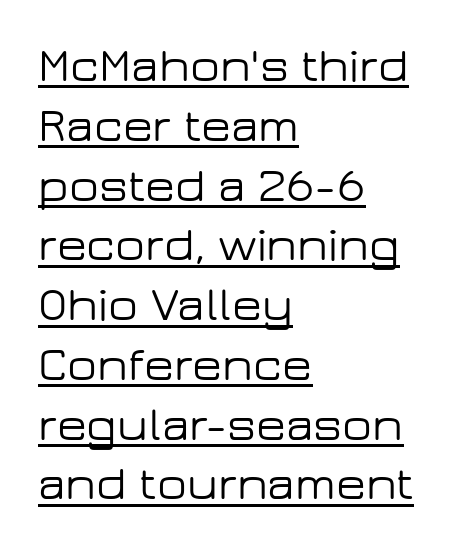
Q: Is the text italic (slanted)? A: No, it is upright.
Q: Is the typeface a serif or a sans-serif typeface? A: Sans-serif.
Q: Is the text underlined? A: Yes.
Q: How is the paragraph aligned? A: Left-aligned.
Q: Is the spacing between letters normal or unusually wide? A: Normal.
Q: Width (condensed, normal, or wide)? A: Wide.
Q: Stroke contrast? A: Low.
Q: x-height? A: Medium.
Q: Monospaced? A: No.
